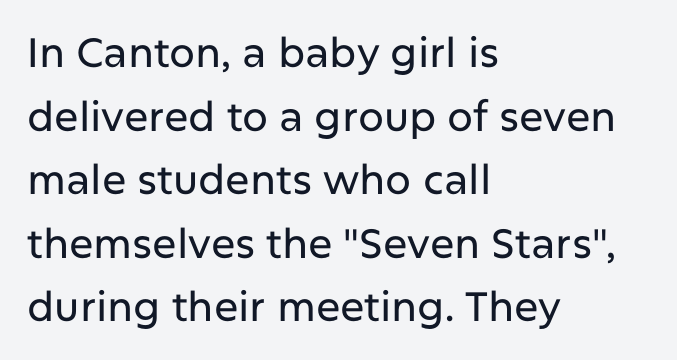
{"serif": "no", "italic": "no", "width": "normal", "stroke_contrast": "low", "x_height": "medium", "monospaced": "no", "underline": "no", "align": "left", "line_spacing": "normal", "line_spacing_ratio": 1.55, "letter_spacing": "normal", "letter_spacing_em": 0.0, "glyph_px": 41}
